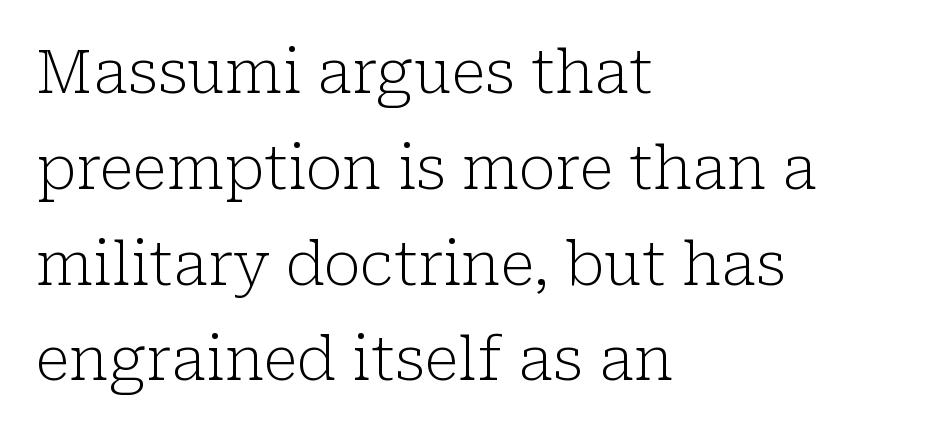
{"serif": "yes", "italic": "no", "bold": "no", "weight": "light", "width": "normal", "stroke_contrast": "low", "x_height": "medium", "monospaced": "no", "underline": "no", "align": "left", "line_spacing": "normal", "line_spacing_ratio": 1.57, "letter_spacing": "normal", "letter_spacing_em": 0.0, "glyph_px": 61}
